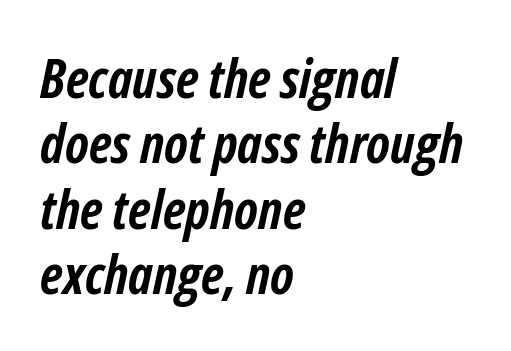
Compared with typical body copy, the letter spacing here is the same. How heavy is the stroke? Heavy — this is a bold. The letters are slanted; this is an italic face. The face used here is proportionally spaced, like ordinary book or web type. The foot of each line stays bare and open. The paragraph shown leans on its left margin.
